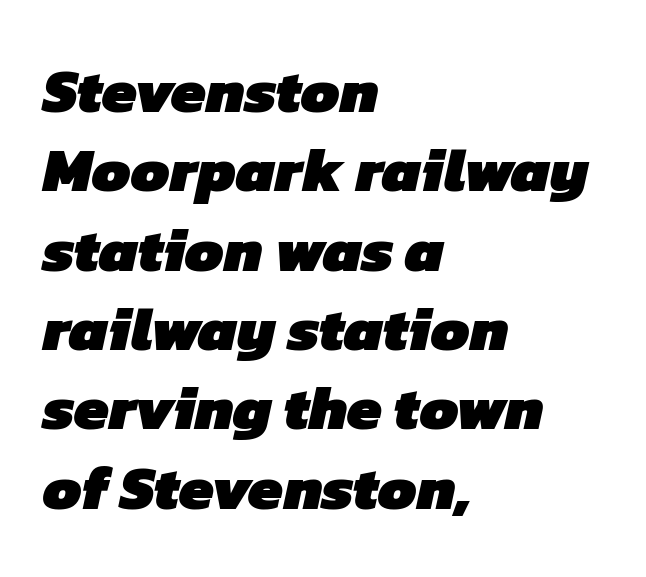
{"serif": "no", "bold": "yes", "weight": "heavy", "width": "normal", "stroke_contrast": "low", "x_height": "medium", "monospaced": "no", "underline": "no", "align": "left", "line_spacing": "normal", "line_spacing_ratio": 1.28, "letter_spacing": "normal", "letter_spacing_em": 0.0, "glyph_px": 62}
